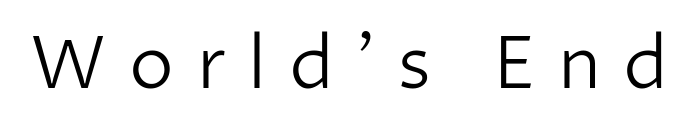
The rendering uses natural spacing where letterforms have individual widths. Stroke mass is kept to a normal reading level or below. What kind of face is this? One without serifs — a sans. This sample uses an upright cut, with every glyph sitting square on the baseline. Glyph-to-glyph distance is far greater than everyday printed text. Only glyphs here, with clear space below each row.
